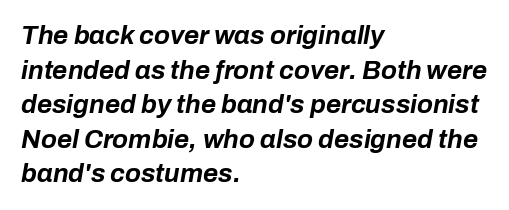
Q: Is the text bold? A: Yes.
Q: Is the text italic (slanted)? A: Yes, it leans right by about 10 degrees.
Q: Is the text underlined? A: No.
Q: How is the paragraph aligned? A: Left-aligned.
Q: Is the spacing between letters normal or unusually wide? A: Normal.
Q: Is the spacing between lines tight, normal or loose? A: Normal.
